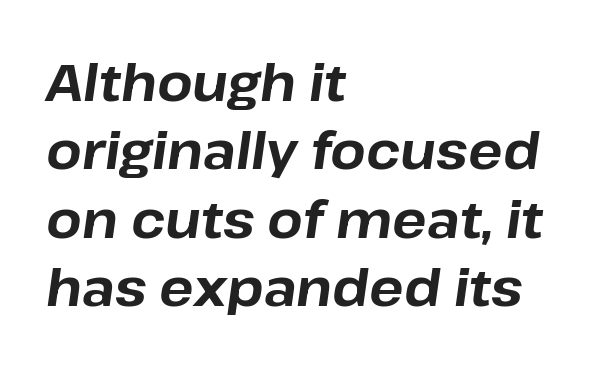
{"italic": "yes", "lean": "right", "slant_degrees": 8, "bold": "yes", "weight": "bold", "width": "normal", "stroke_contrast": "low", "x_height": "medium", "monospaced": "no", "underline": "no", "align": "left", "line_spacing": "normal", "line_spacing_ratio": 1.34, "letter_spacing": "normal", "letter_spacing_em": 0.0, "glyph_px": 51}
